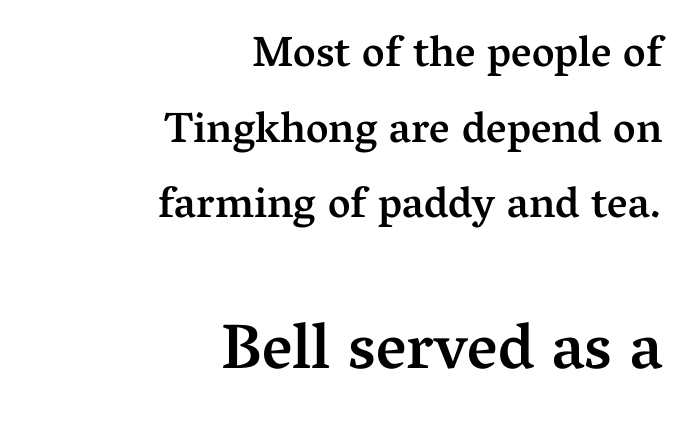
{"serif": "yes", "italic": "no", "bold": "semi", "weight": "semibold", "width": "normal", "stroke_contrast": "medium", "x_height": "medium", "monospaced": "no", "underline": "no", "align": "right", "line_spacing_ratio": 1.76, "letter_spacing": "normal", "letter_spacing_em": 0.0, "larger_block": "second", "size_ratio": 1.49, "glyph_px": 64}
